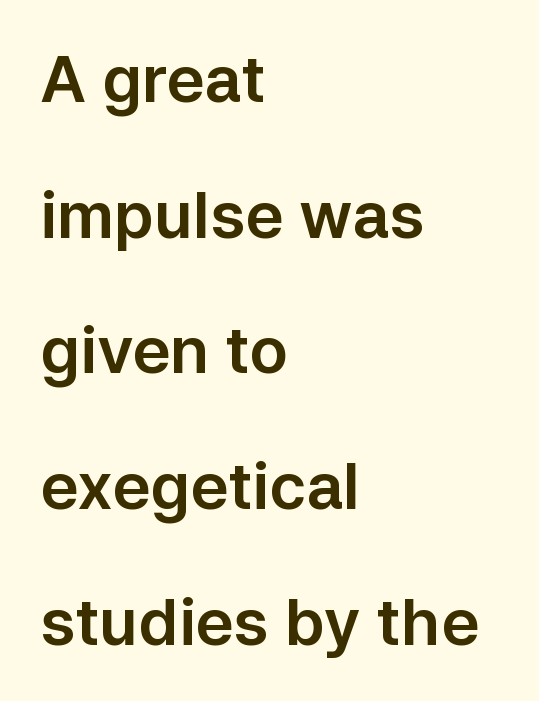
The image shows 64 px sans-serif type, upright; set left-aligned, loose line spacing (2.12x), normal letter spacing, not underlined; low stroke contrast and a medium x-height.
